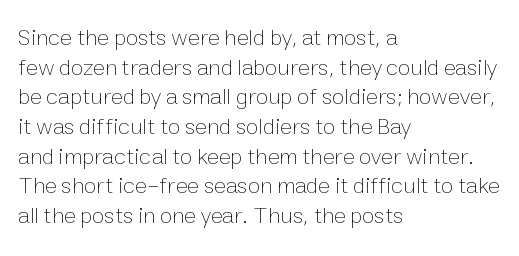
{"italic": "no", "bold": "no", "underline": "no", "align": "left", "line_spacing": "normal", "line_spacing_ratio": 1.29, "letter_spacing": "normal", "letter_spacing_em": 0.0, "glyph_px": 23}
